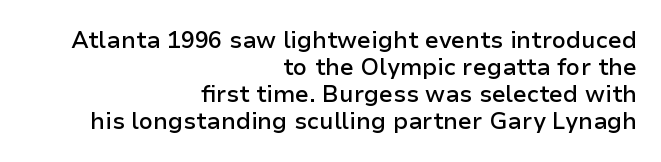
Q: Is the text bold? A: Semi-bold.
Q: Is the text italic (slanted)? A: No, it is upright.
Q: Is the text underlined? A: No.
Q: How is the paragraph aligned? A: Right-aligned.
Q: Is the spacing between letters normal or unusually wide? A: Normal.
